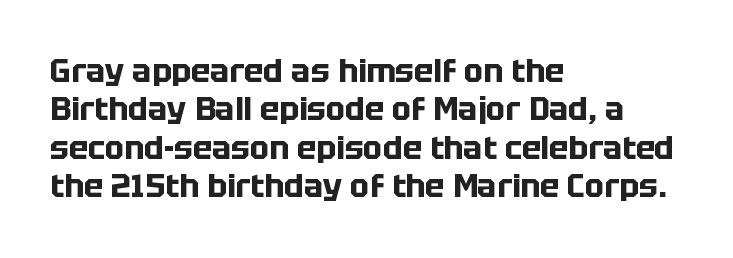
The image shows 32 px bold sans-serif type, upright; set left-aligned, line spacing 1.2x, normal letter spacing, not underlined; low stroke contrast and a large x-height.
